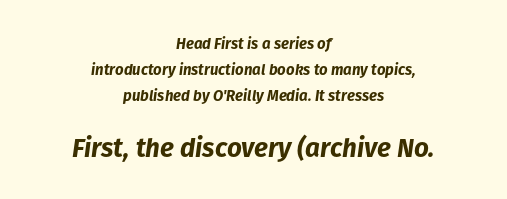
The image shows 26 px bold type, italic (leaning right); set centered, line spacing 1.72x, normal letter spacing, not underlined; the second (bottom) block is 1.73x larger.
